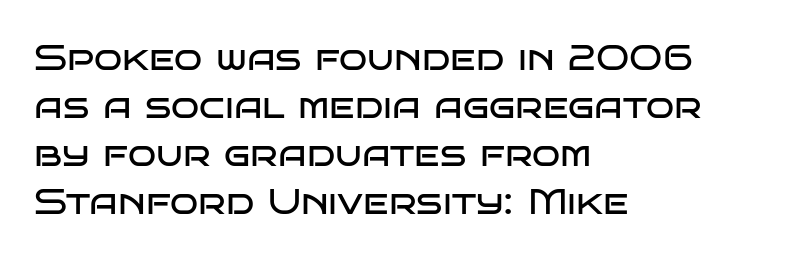
Letterform terminals end flat and unadorned throughout the passage. Honestly, the row spacing looks completely unremarkable. Note the varied advance widths — an 'i' is clearly narrower than an 'm'. Nobody drew a line under any word here. Nobody touched the tracking dial on this one.
